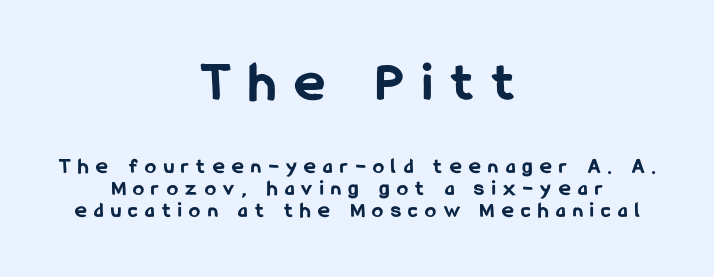
{"serif": "no", "italic": "no", "bold": "yes", "weight": "bold", "width": "condensed", "stroke_contrast": "low", "x_height": "medium", "monospaced": "no", "underline": "no", "align": "center", "line_spacing": "tight", "line_spacing_ratio": 0.99, "letter_spacing": "wide", "letter_spacing_em": 0.35, "larger_block": "first", "size_ratio": 2.55, "glyph_px": 56}
